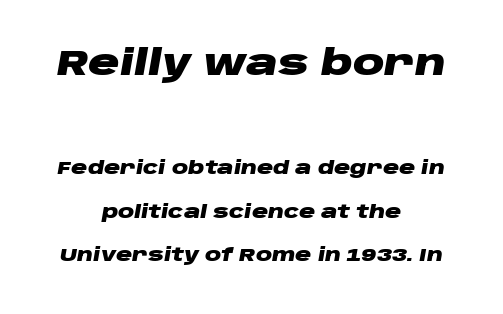
{"italic": "yes", "lean": "right", "slant_degrees": 10, "bold": "yes", "weight": "heavy", "width": "wide", "stroke_contrast": "low", "x_height": "large", "monospaced": "no", "underline": "no", "align": "center", "line_spacing": "loose", "line_spacing_ratio": 2.41, "letter_spacing": "normal", "letter_spacing_em": 0.0, "larger_block": "first", "size_ratio": 1.94, "glyph_px": 35}
